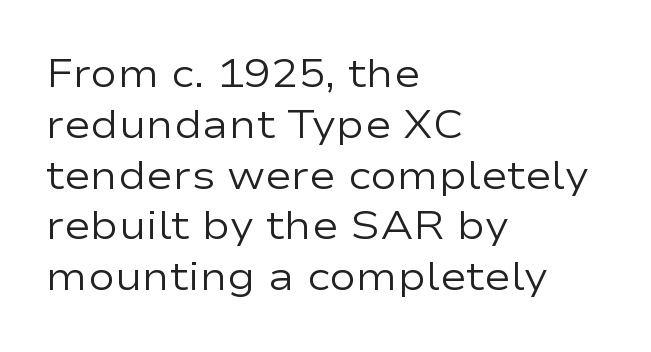
Q: Is the text bold? A: No.
Q: Is the text italic (slanted)? A: No, it is upright.
Q: Is the typeface a serif or a sans-serif typeface? A: Sans-serif.
Q: Is the text underlined? A: No.
Q: How is the paragraph aligned? A: Left-aligned.
Q: Is the spacing between letters normal or unusually wide? A: Normal.
Q: Is the spacing between lines tight, normal or loose? A: Normal.
Q: Width (condensed, normal, or wide)? A: Wide.
Q: Stroke contrast? A: Low.
Q: x-height? A: Medium.
Q: Monospaced? A: No.
